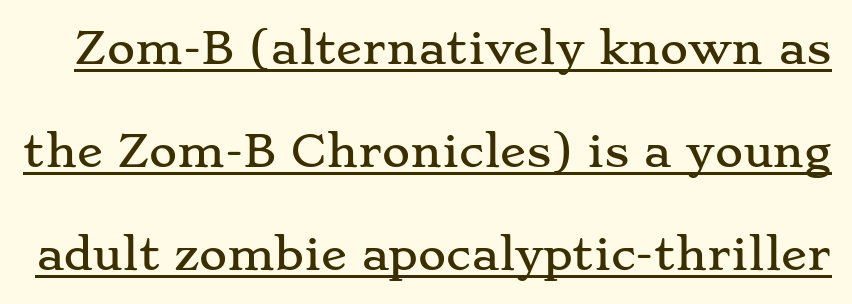
{"serif": "yes", "italic": "no", "width": "wide", "stroke_contrast": "low", "x_height": "small", "monospaced": "no", "underline": "yes", "line_spacing": "loose", "line_spacing_ratio": 2.4, "letter_spacing": "normal", "letter_spacing_em": 0.0, "glyph_px": 43}
